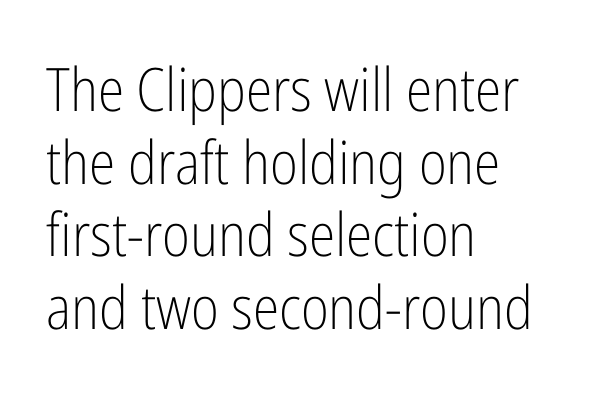
Q: Is the text bold? A: No.
Q: Is the text italic (slanted)? A: No, it is upright.
Q: Is the typeface a serif or a sans-serif typeface? A: Sans-serif.
Q: Is the text underlined? A: No.
Q: How is the paragraph aligned? A: Left-aligned.
Q: Is the spacing between letters normal or unusually wide? A: Normal.
Q: Width (condensed, normal, or wide)? A: Condensed.
Q: Stroke contrast? A: Low.
Q: x-height? A: Medium.
Q: Monospaced? A: No.
